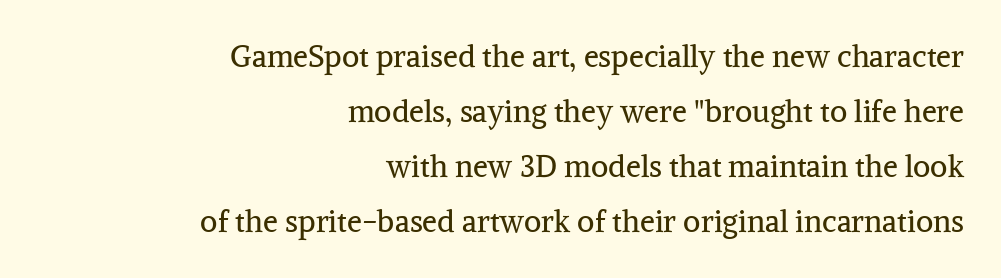
The image shows 30 px regular-weight serif type, upright; set right-aligned, line spacing 1.83x, normal letter spacing, not underlined; medium stroke contrast and a medium x-height.
